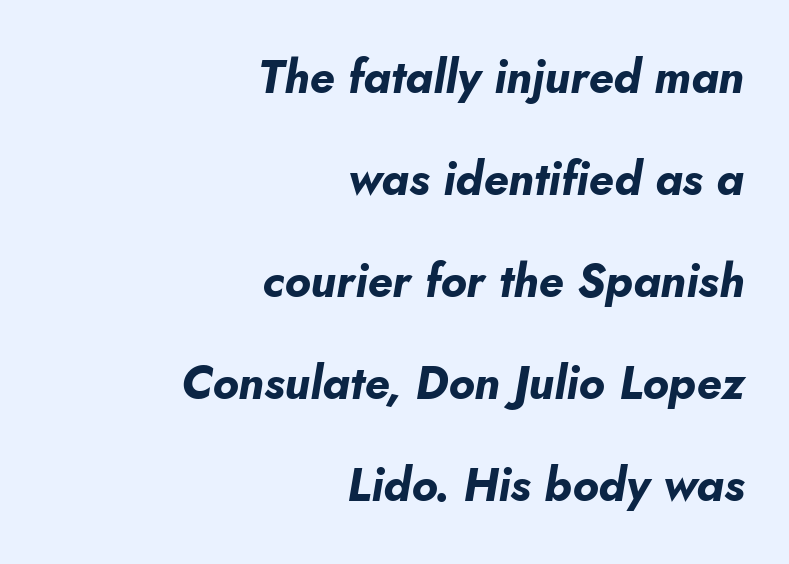
{"italic": "yes", "lean": "right", "slant_degrees": 10, "bold": "yes", "weight": "bold", "width": "normal", "stroke_contrast": "low", "x_height": "small", "monospaced": "no", "underline": "no", "align": "right", "line_spacing": "loose", "line_spacing_ratio": 2.22, "letter_spacing": "normal", "letter_spacing_em": 0.0, "glyph_px": 46}
